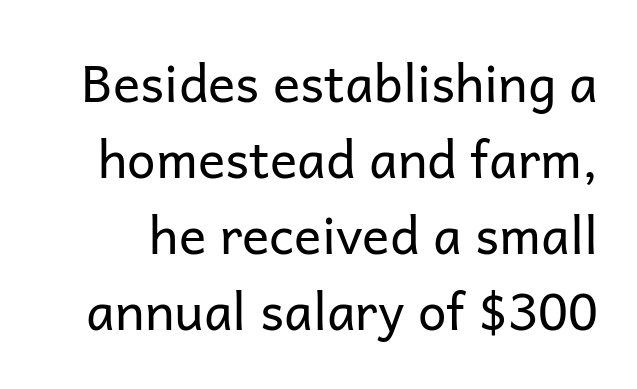
Looks like regular typesetting: each glyph gets only the width it needs. The typeface has the unassuming heft of standard copy or less. Regarding leading, the lines here are spaced in the standard way. A typesetter would label this face a sans. This rendering leaves character spacing at its baseline value.
